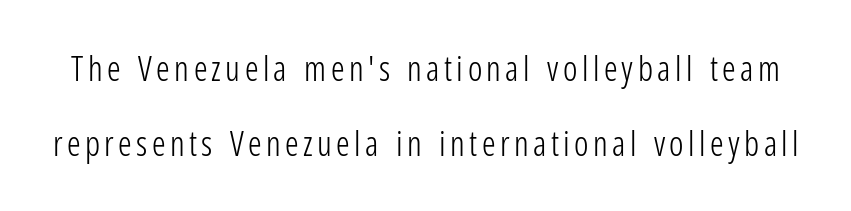
Q: Is the text bold? A: No.
Q: Is the text italic (slanted)? A: No, it is upright.
Q: Is the typeface a serif or a sans-serif typeface? A: Sans-serif.
Q: Is the text underlined? A: No.
Q: Is the spacing between lines tight, normal or loose? A: Loose.
Q: Width (condensed, normal, or wide)? A: Condensed.
Q: Stroke contrast? A: Low.
Q: x-height? A: Medium.
Q: Monospaced? A: No.
